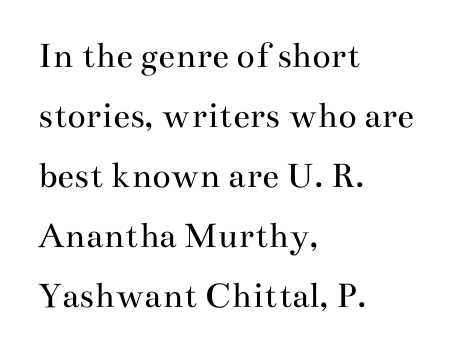
One-word summary of the alignment: left. A roman cut, with each character standing at attention. Is this a fixed-width face? No — the glyphs have proportional, varying widths. The line-height multiplier appears to be the usual default. Unmarked baselines from the first word to the last.
